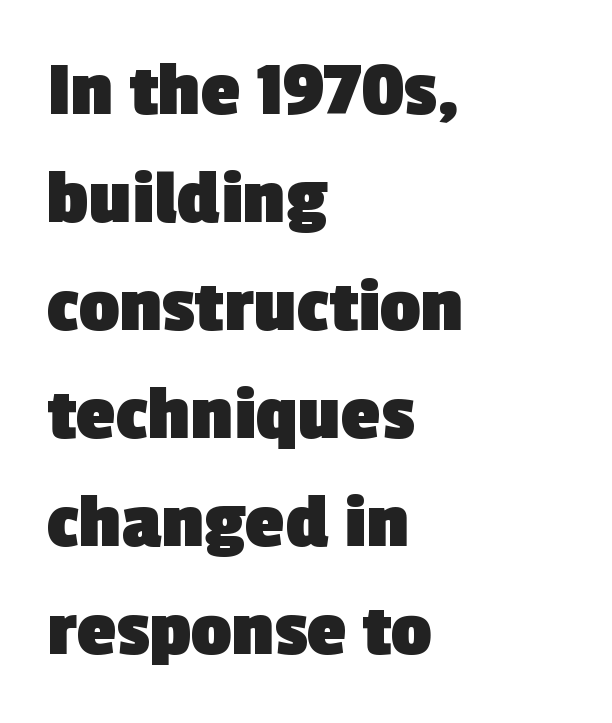
The zone under the glyphs is completely vacant. Its strokes are broad and dark, the hallmark of bold type. The passage shown has conventional tracking throughout. This sample keeps an unexceptional amount of space between lines. The rendering uses natural spacing where letterforms have individual widths.
